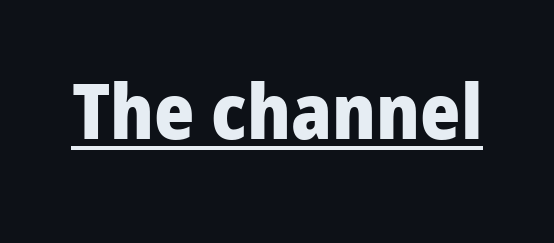
Strong, thick strokes mark this as bold type. The letters stand straight up with perfectly vertical stems. Notice how a bar underscores the lettering throughout. The letters advance in unequal steps, a hallmark of proportional type.
